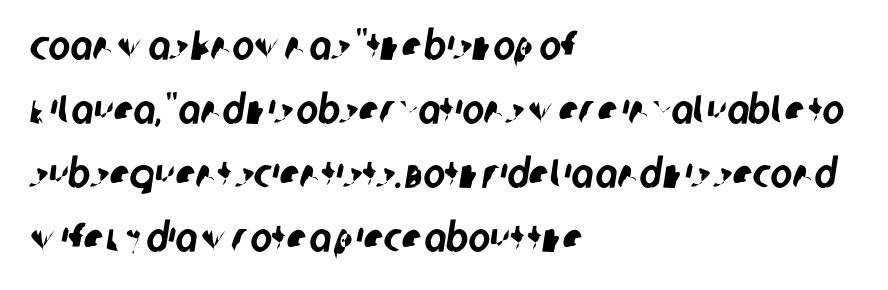
{"serif": "no", "width": "condensed", "stroke_contrast": "low", "x_height": "large", "monospaced": "no", "underline": "no", "align": "left", "line_spacing": "normal", "line_spacing_ratio": 1.56, "letter_spacing": "normal", "letter_spacing_em": 0.0, "glyph_px": 41}
